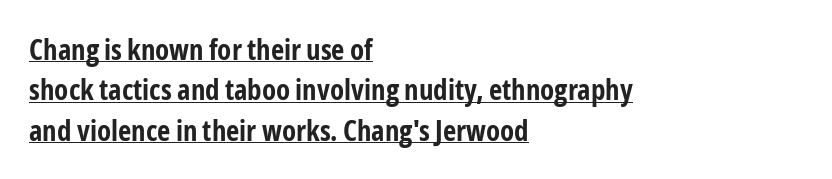
The image shows 29 px bold, condensed sans-serif type, upright; set left-aligned, normal line spacing (1.39x), normal letter spacing, underlined; low stroke contrast and a medium x-height.
